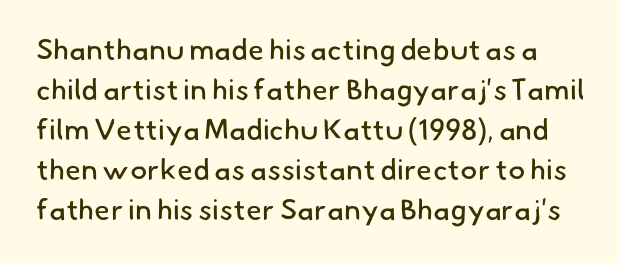
The image shows 29 px regular-weight sans-serif type; set normal line spacing (1.38x), normal letter spacing, not underlined; low stroke contrast and a small x-height.
